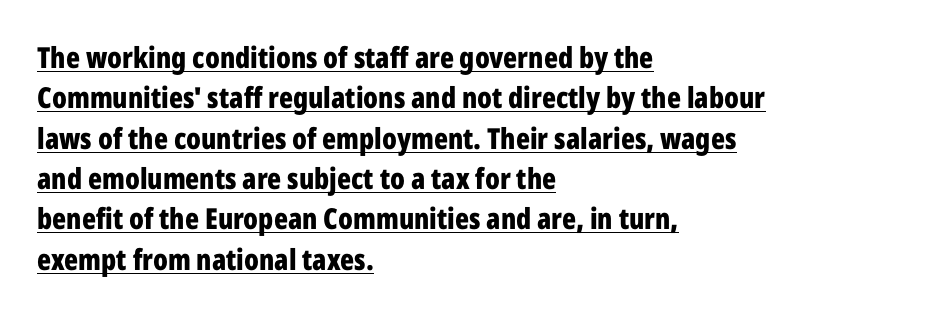
{"serif": "no", "italic": "no", "bold": "yes", "weight": "bold", "width": "condensed", "stroke_contrast": "low", "x_height": "medium", "monospaced": "no", "underline": "yes", "align": "left", "line_spacing": "normal", "line_spacing_ratio": 1.39, "letter_spacing": "normal", "letter_spacing_em": 0.0, "glyph_px": 29}
